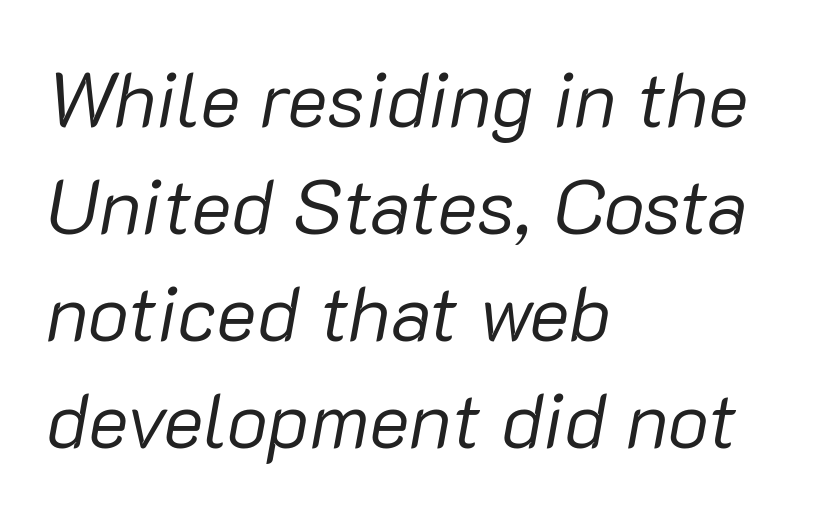
The image shows 77 px regular-weight type, italic (leaning right); set left-aligned, normal line spacing (1.39x), normal letter spacing, not underlined; low stroke contrast and a medium x-height.
